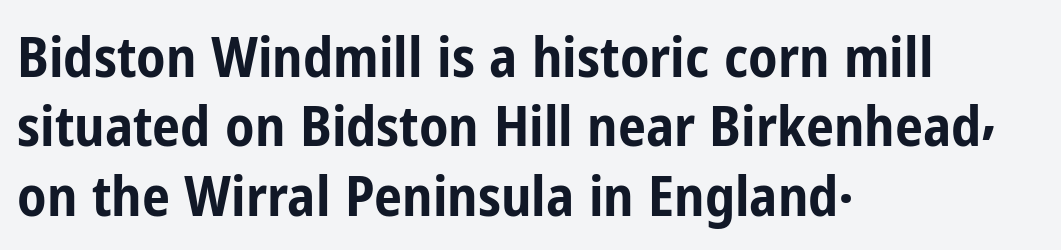
Q: Is the text bold? A: Yes.
Q: Is the text italic (slanted)? A: No, it is upright.
Q: Is the typeface a serif or a sans-serif typeface? A: Sans-serif.
Q: Is the text underlined? A: No.
Q: How is the paragraph aligned? A: Left-aligned.
Q: Is the spacing between letters normal or unusually wide? A: Normal.
Q: Width (condensed, normal, or wide)? A: Condensed.
Q: Stroke contrast? A: Low.
Q: x-height? A: Medium.
Q: Monospaced? A: No.
